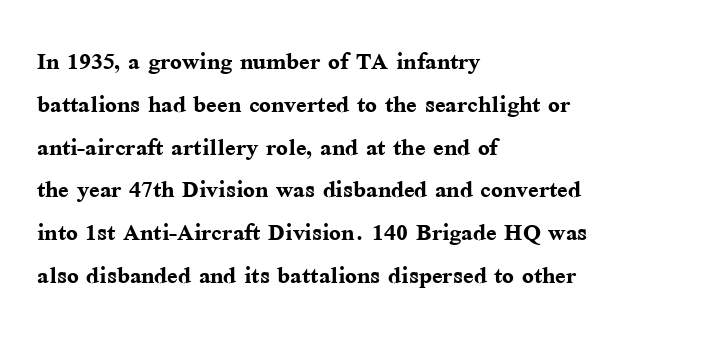
Left-aligned paragraph, ragged on the right. When letters stand straight like this, we call the style roman or upright. The letters sit at their default tracking, neither squeezed nor spread. To sum up the face: it has serifs.
